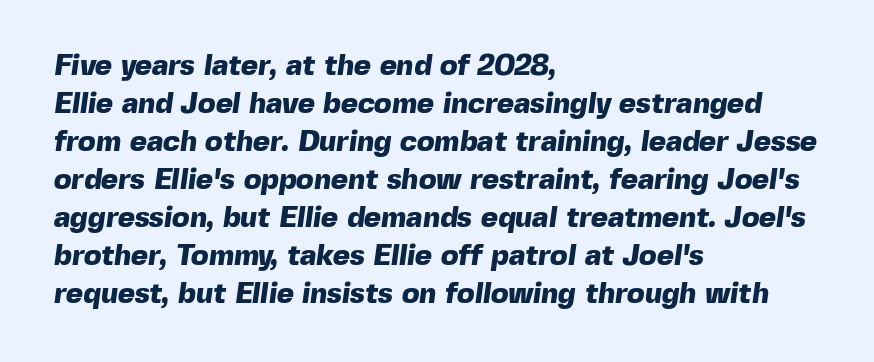
Q: Is the text bold? A: Yes.
Q: Is the typeface a serif or a sans-serif typeface? A: Sans-serif.
Q: Is the text underlined? A: No.
Q: How is the paragraph aligned? A: Left-aligned.
Q: Is the spacing between letters normal or unusually wide? A: Normal.
Q: Is the spacing between lines tight, normal or loose? A: Normal.
Q: Width (condensed, normal, or wide)? A: Normal.
Q: x-height? A: Medium.
Q: Monospaced? A: No.
